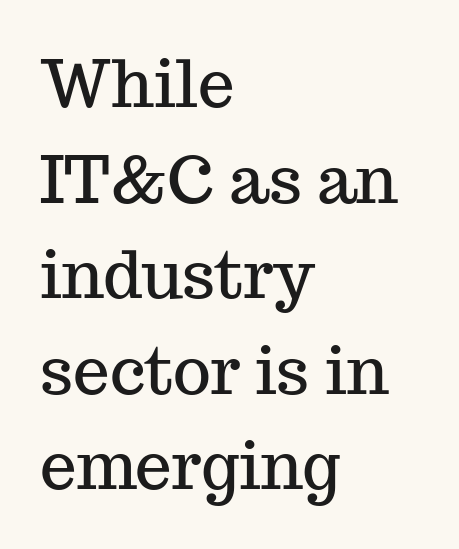
Q: Is the text italic (slanted)? A: No, it is upright.
Q: Is the typeface a serif or a sans-serif typeface? A: Serif.
Q: Is the text underlined? A: No.
Q: How is the paragraph aligned? A: Left-aligned.
Q: Is the spacing between letters normal or unusually wide? A: Normal.
Q: Is the spacing between lines tight, normal or loose? A: Normal.
Q: Width (condensed, normal, or wide)? A: Normal.
Q: Stroke contrast? A: Medium.
Q: x-height? A: Medium.
Q: Monospaced? A: No.
